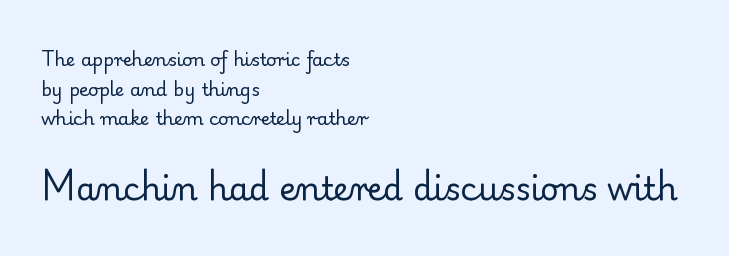
{"serif": "yes", "italic": "no", "bold": "no", "weight": "regular", "width": "normal", "stroke_contrast": "low", "x_height": "small", "monospaced": "no", "underline": "no", "align": "left", "line_spacing": "normal", "line_spacing_ratio": 1.65, "letter_spacing": "normal", "letter_spacing_em": 0.0, "larger_block": "second", "size_ratio": 1.78, "glyph_px": 32}
